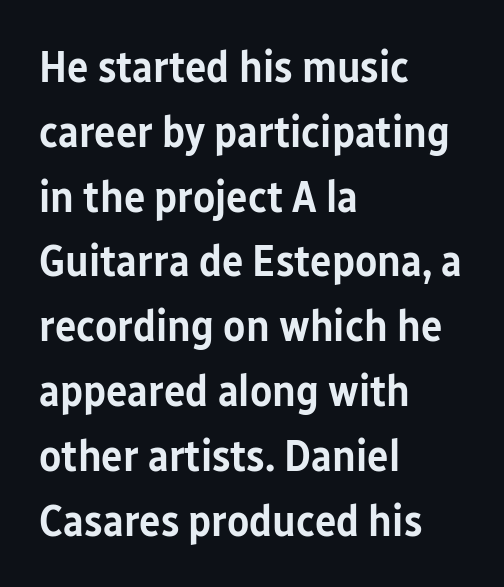
{"serif": "no", "italic": "no", "bold": "semi", "weight": "semibold", "width": "condensed", "stroke_contrast": "low", "x_height": "medium", "monospaced": "no", "underline": "no", "align": "left", "line_spacing": "normal", "line_spacing_ratio": 1.44, "letter_spacing": "normal", "letter_spacing_em": 0.0, "glyph_px": 45}
